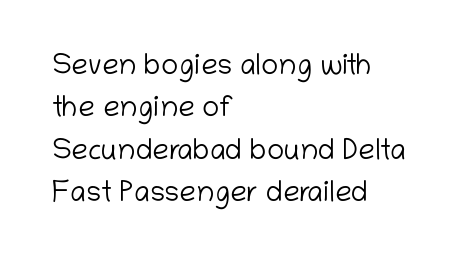
Q: Is the text bold? A: No.
Q: Is the text italic (slanted)? A: No, it is upright.
Q: Is the typeface a serif or a sans-serif typeface? A: Sans-serif.
Q: Is the text underlined? A: No.
Q: How is the paragraph aligned? A: Left-aligned.
Q: Is the spacing between letters normal or unusually wide? A: Normal.
Q: Is the spacing between lines tight, normal or loose? A: Normal.
Q: Width (condensed, normal, or wide)? A: Normal.
Q: Stroke contrast? A: Low.
Q: x-height? A: Medium.
Q: Monospaced? A: No.
